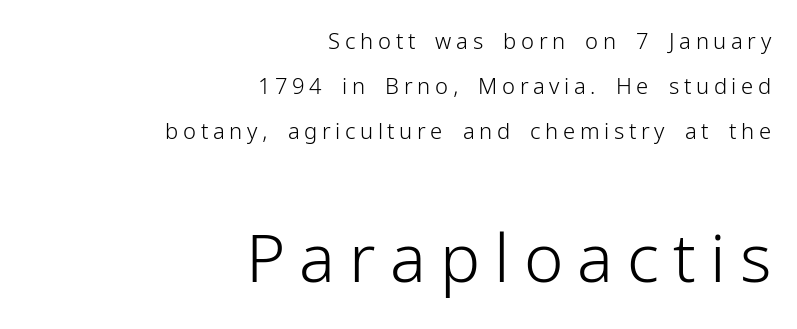
Q: Is the text bold? A: No.
Q: Is the text italic (slanted)? A: No, it is upright.
Q: Is the typeface a serif or a sans-serif typeface? A: Sans-serif.
Q: Is the text underlined? A: No.
Q: How is the paragraph aligned? A: Right-aligned.
Q: Is the spacing between letters normal or unusually wide? A: Unusually wide.
Q: Is the spacing between lines tight, normal or loose? A: Loose.
Q: Which block of text is set in a larger size, the first (top) or the second (bottom)? A: The second (bottom) one.
Q: Width (condensed, normal, or wide)? A: Normal.
Q: Stroke contrast? A: Low.
Q: x-height? A: Medium.
Q: Monospaced? A: No.
